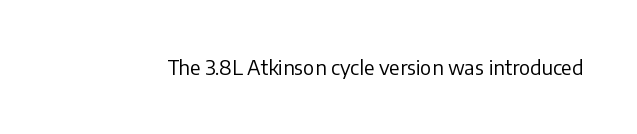
{"italic": "no", "bold": "no", "underline": "no", "letter_spacing": "normal", "letter_spacing_em": 0.0, "glyph_px": 20}
